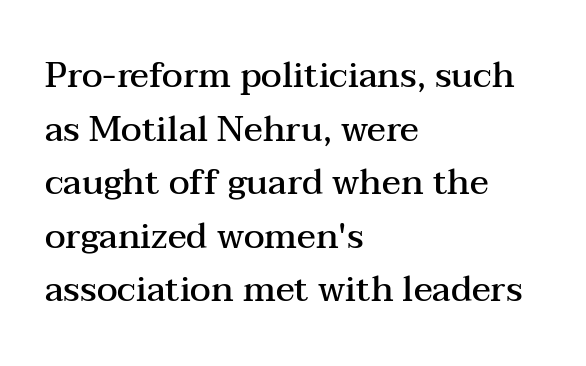
Q: Is the text bold? A: Semi-bold.
Q: Is the text italic (slanted)? A: No, it is upright.
Q: Is the typeface a serif or a sans-serif typeface? A: Serif.
Q: Is the text underlined? A: No.
Q: How is the paragraph aligned? A: Left-aligned.
Q: Is the spacing between letters normal or unusually wide? A: Normal.
Q: Is the spacing between lines tight, normal or loose? A: Normal.
Q: Width (condensed, normal, or wide)? A: Wide.
Q: Stroke contrast? A: Medium.
Q: x-height? A: Medium.
Q: Monospaced? A: No.
